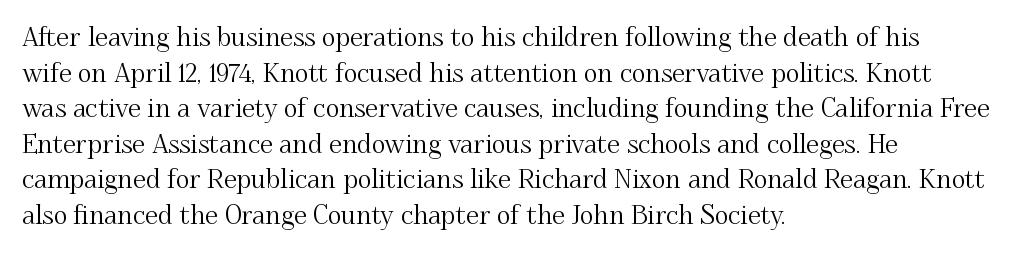
The image shows 26 px text type, upright; set left-aligned, normal line spacing (1.37x), normal letter spacing, not underlined.
